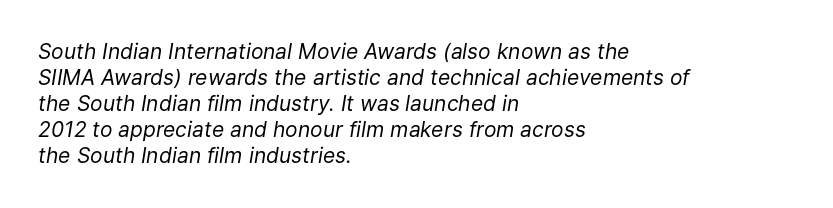
The text carries the slant typical of an italic or oblique font. The face used here is rendered with its standard letterfit. The text block is weighted toward the left margin, trailing off unevenly rightward. The baseline area is clear.
